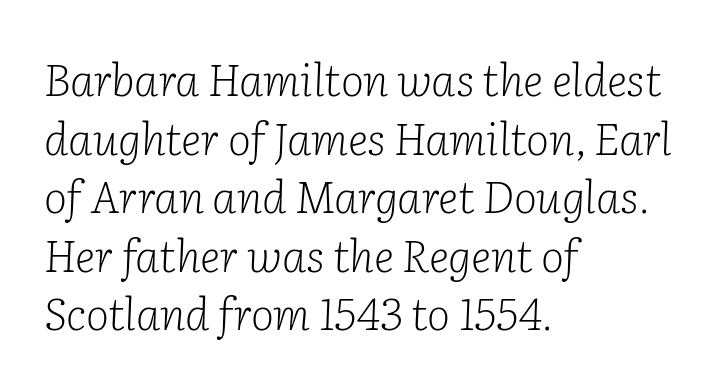
The image shows 44 px light serif type, italic (leaning right); set left-aligned, normal line spacing (1.33x), normal letter spacing, not underlined; low stroke contrast and a medium x-height.
